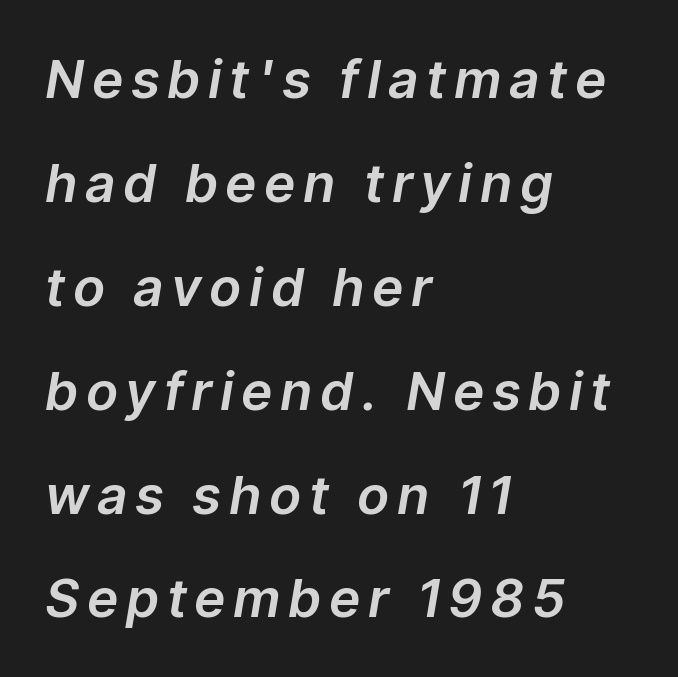
Q: Is the text italic (slanted)? A: Yes, it leans right by about 9 degrees.
Q: Is the text underlined? A: No.
Q: How is the paragraph aligned? A: Left-aligned.
Q: Is the spacing between lines tight, normal or loose? A: Loose.
Q: Width (condensed, normal, or wide)? A: Normal.
Q: Stroke contrast? A: Low.
Q: x-height? A: Medium.
Q: Monospaced? A: No.
